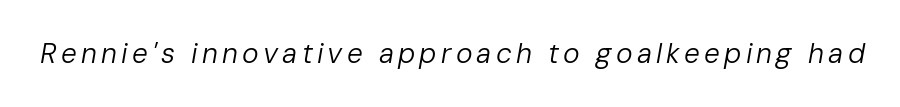
A light-to-regular cut is what we see here. The zone under the glyphs is completely vacant. Character widths vary here, with narrow letters taking less room than wide ones. Is the type slanted? Yes — the strokes lean at a clear angle.
